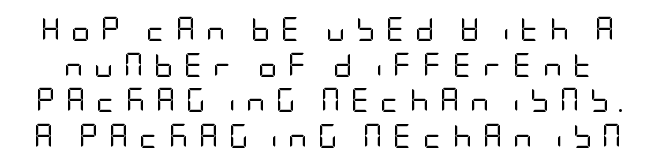
{"italic": "no", "bold": "no", "underline": "no", "line_spacing": "normal", "line_spacing_ratio": 1.48, "letter_spacing": "wide", "letter_spacing_em": 0.43, "glyph_px": 24}
